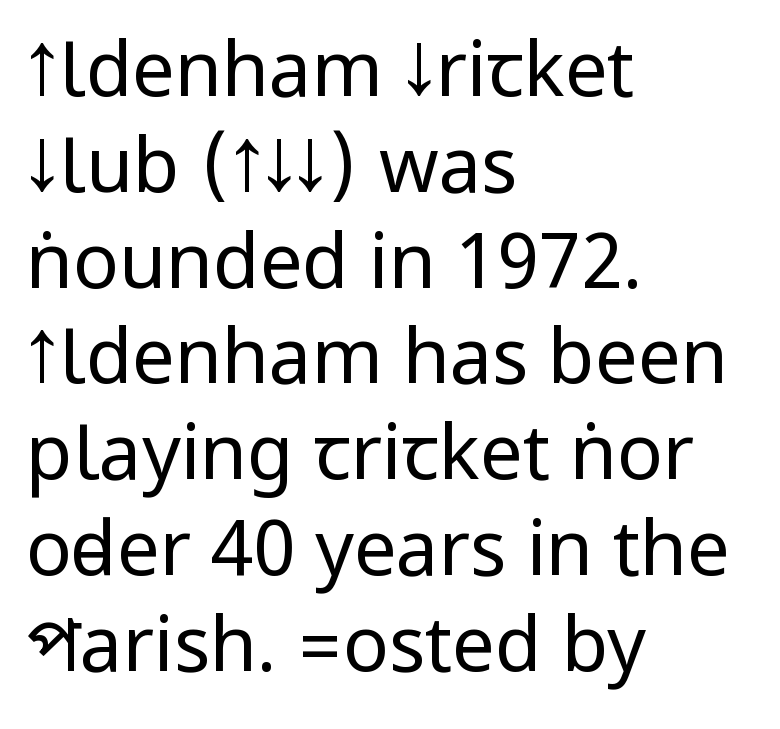
Q: Is the text bold? A: No.
Q: Is the text italic (slanted)? A: No, it is upright.
Q: Is the typeface a serif or a sans-serif typeface? A: Sans-serif.
Q: Is the text underlined? A: No.
Q: How is the paragraph aligned? A: Left-aligned.
Q: Is the spacing between letters normal or unusually wide? A: Normal.
Q: Is the spacing between lines tight, normal or loose? A: Normal.
Q: Width (condensed, normal, or wide)? A: Condensed.
Q: Stroke contrast? A: Low.
